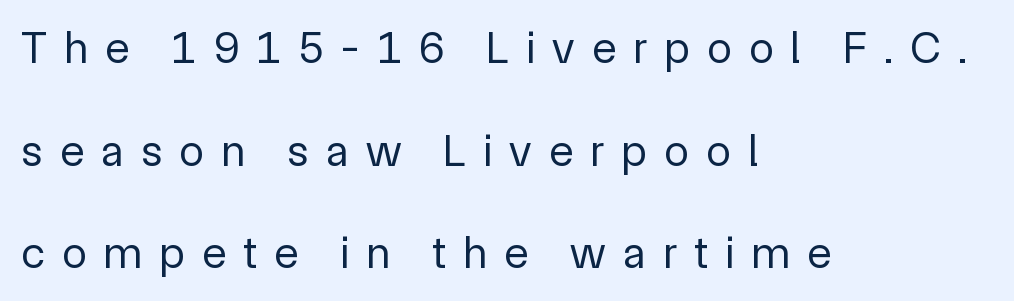
{"serif": "no", "italic": "no", "bold": "no", "weight": "regular", "width": "normal", "x_height": "medium", "monospaced": "no", "underline": "no", "align": "left", "line_spacing": "loose", "line_spacing_ratio": 2.28, "letter_spacing": "wide", "letter_spacing_em": 0.38, "glyph_px": 45}
